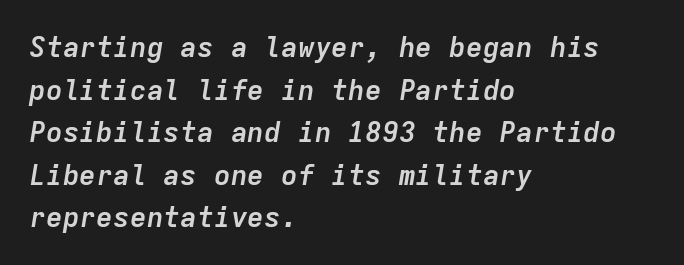
{"italic": "yes", "lean": "right", "slant_degrees": 9, "bold": "yes", "weight": "semibold", "width": "normal", "stroke_contrast": "low", "x_height": "medium", "monospaced": "yes", "underline": "no", "align": "left", "line_spacing": "normal", "line_spacing_ratio": 1.52, "letter_spacing": "normal", "letter_spacing_em": 0.0, "glyph_px": 28}
